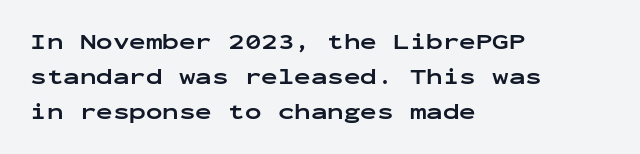
The image shows 22 px bold type, upright; set left-aligned, normal line spacing (1.58x), normal letter spacing, not underlined.
